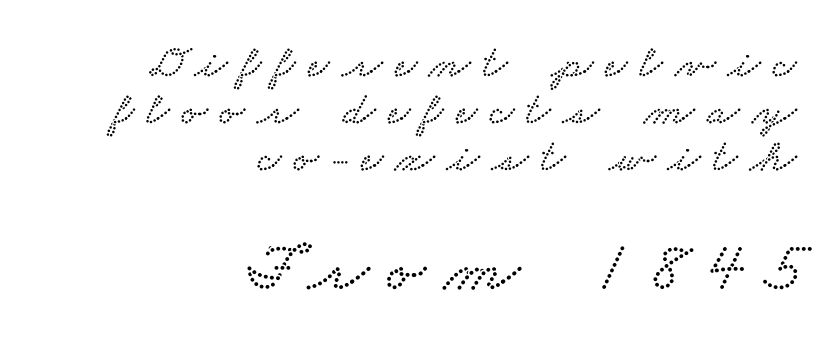
The image shows 70 px wide serif type; set right-aligned, tight line spacing (1.0x), unusually wide letter spacing (+0.27 em), not underlined; the second (bottom) block is 1.49x larger; low stroke contrast and a small x-height.
